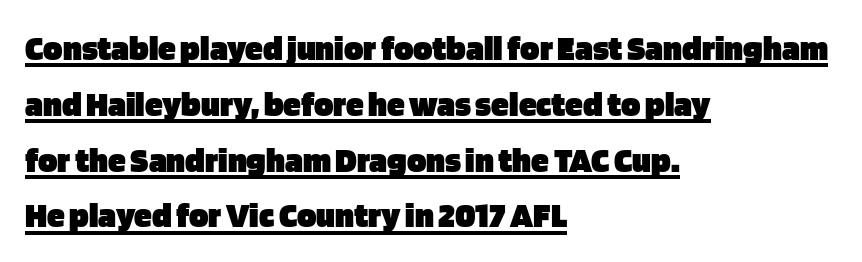
Q: Is the text bold? A: Yes.
Q: Is the text italic (slanted)? A: No, it is upright.
Q: Is the typeface a serif or a sans-serif typeface? A: Sans-serif.
Q: Is the text underlined? A: Yes.
Q: How is the paragraph aligned? A: Left-aligned.
Q: Is the spacing between letters normal or unusually wide? A: Normal.
Q: Is the spacing between lines tight, normal or loose? A: Normal.
Q: Width (condensed, normal, or wide)? A: Normal.
Q: Stroke contrast? A: Low.
Q: x-height? A: Large.
Q: Monospaced? A: No.
